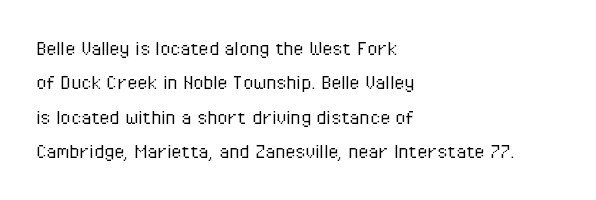
Q: Is the text bold? A: No.
Q: Is the text italic (slanted)? A: No, it is upright.
Q: Is the text underlined? A: No.
Q: How is the paragraph aligned? A: Left-aligned.
Q: Is the spacing between letters normal or unusually wide? A: Normal.
Q: Is the spacing between lines tight, normal or loose? A: Normal.
